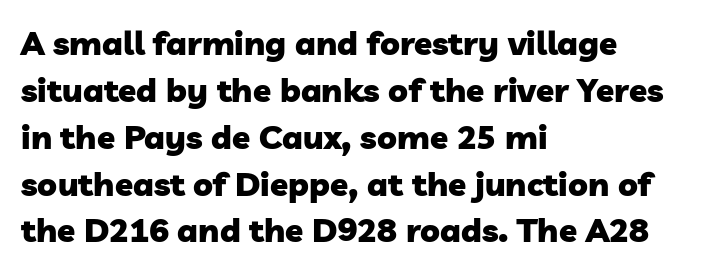
Q: Is the text bold? A: Yes.
Q: Is the typeface a serif or a sans-serif typeface? A: Sans-serif.
Q: Is the text underlined? A: No.
Q: How is the paragraph aligned? A: Left-aligned.
Q: Is the spacing between letters normal or unusually wide? A: Normal.
Q: Is the spacing between lines tight, normal or loose? A: Normal.
Q: Width (condensed, normal, or wide)? A: Normal.
Q: Stroke contrast? A: Low.
Q: x-height? A: Medium.
Q: Monospaced? A: No.
